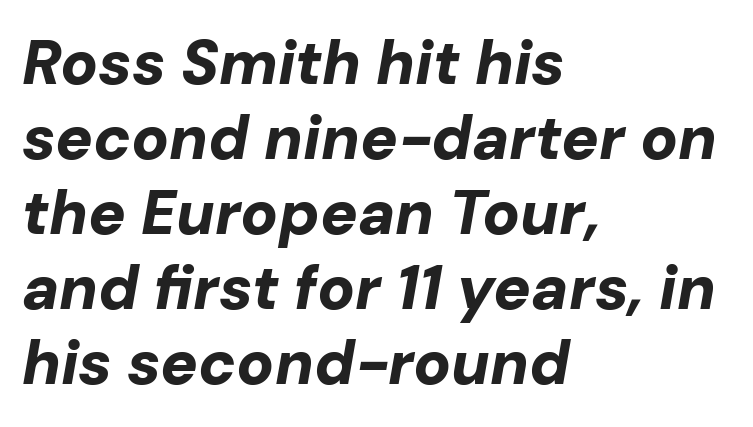
{"italic": "yes", "lean": "right", "slant_degrees": 10, "bold": "yes", "weight": "bold", "width": "normal", "stroke_contrast": "low", "x_height": "medium", "monospaced": "no", "underline": "no", "align": "left", "line_spacing_ratio": 1.21, "letter_spacing": "normal", "letter_spacing_em": 0.0, "glyph_px": 62}
